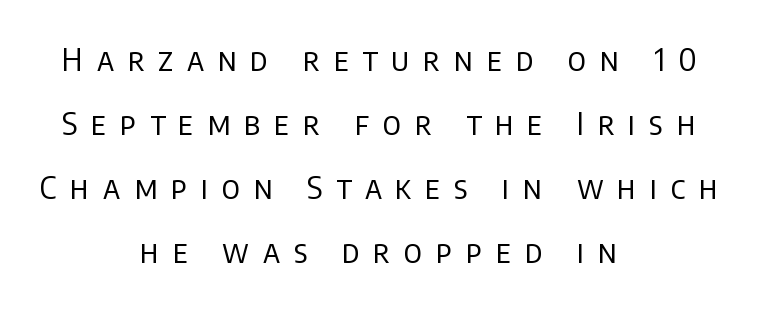
Posture: straight, roman, zero tilt. If you measured baseline to baseline, you'd find a long distance. Each letter keeps its own natural width here, so spacing adapts to shape. The setting favours the middle, as headings and verse often do. Font category for this specimen: sans-serif.
